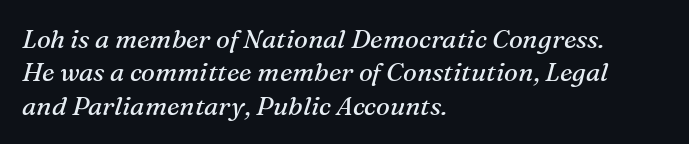
{"italic": "yes", "lean": "right", "slant_degrees": 16, "bold": "no", "underline": "no", "align": "left", "line_spacing": "normal", "line_spacing_ratio": 1.28, "letter_spacing": "normal", "letter_spacing_em": 0.0, "glyph_px": 26}
